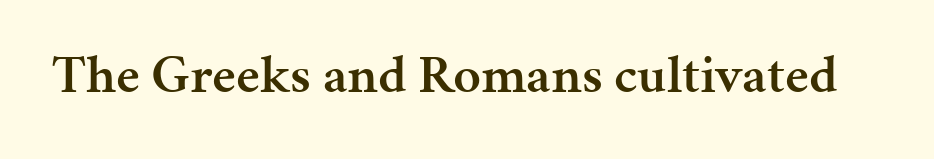
The face used here is proportionally spaced, like ordinary book or web type. Regarding serifs, this sample has them. The tracking reads as untouched default to a designer's eye. The specimen omits any rule beneath the text block's lines. How heavy is the stroke? Medium-heavy — a semibold, shy of bold.
